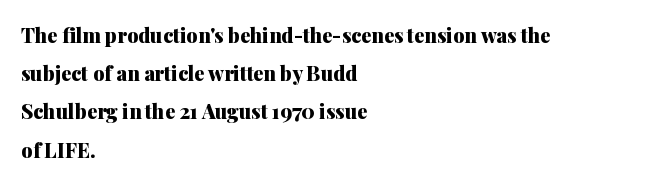
Typesetter's note: full bold, strokes at maximum text heaviness. The typesetter chose a ragged-right arrangement here. The passage shown has conventional tracking throughout. This rendering features lettering with no underline.
